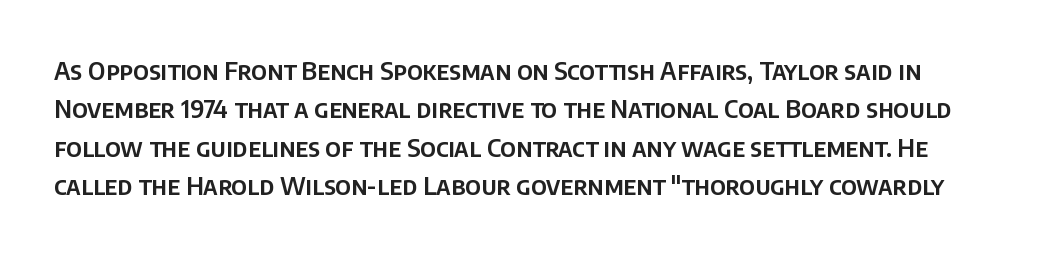
Any mark beneath the type? The region is blank. Spacing between characters is what you'd get straight out of the box. This sample uses an upright cut, with every glyph sitting square on the baseline. One glance says typical: line gaps are just what's usual.
